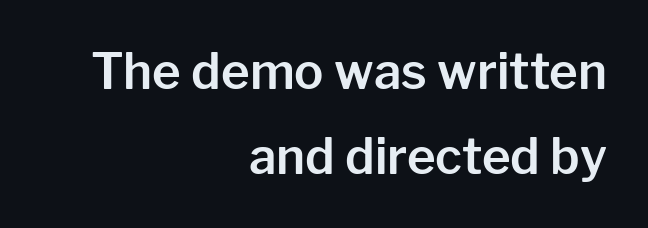
Character widths vary here, with narrow letters taking less room than wide ones. The horizontal fit of the characters is conventional and even. Italic? Not at all — the glyphs are vertical. Type style note: lacks serifs.
